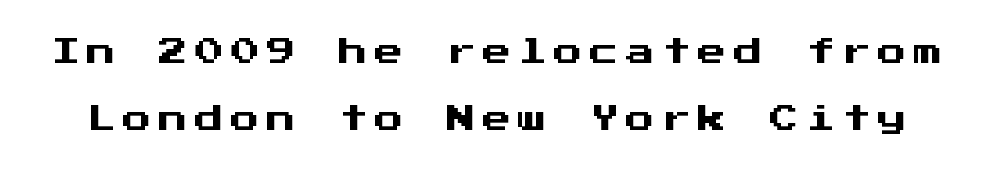
Q: Is the text italic (slanted)? A: No, it is upright.
Q: Is the typeface a serif or a sans-serif typeface? A: Sans-serif.
Q: Is the text underlined? A: No.
Q: Is the spacing between letters normal or unusually wide? A: Unusually wide.
Q: Is the spacing between lines tight, normal or loose? A: Loose.
Q: Width (condensed, normal, or wide)? A: Normal.
Q: Stroke contrast? A: Medium.
Q: x-height? A: Medium.
Q: Monospaced? A: Yes.
